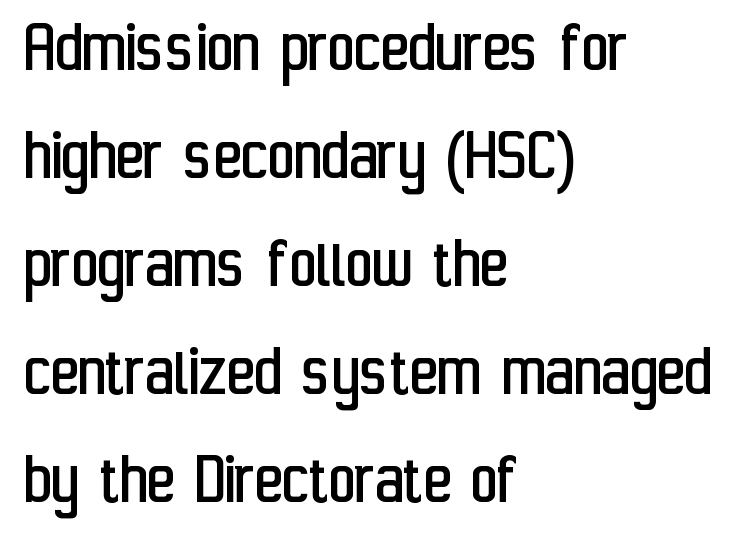
The image shows 75 px regular-weight, condensed sans-serif type, upright; set left-aligned, normal line spacing (1.44x), normal letter spacing, not underlined; low stroke contrast and a medium x-height.
